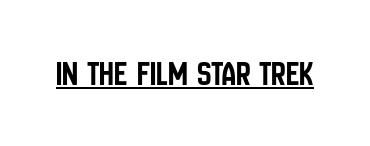
{"serif": "no", "italic": "no", "width": "condensed", "stroke_contrast": "low", "x_height": "large", "monospaced": "no", "underline": "yes", "letter_spacing": "normal", "letter_spacing_em": 0.0, "glyph_px": 36}
